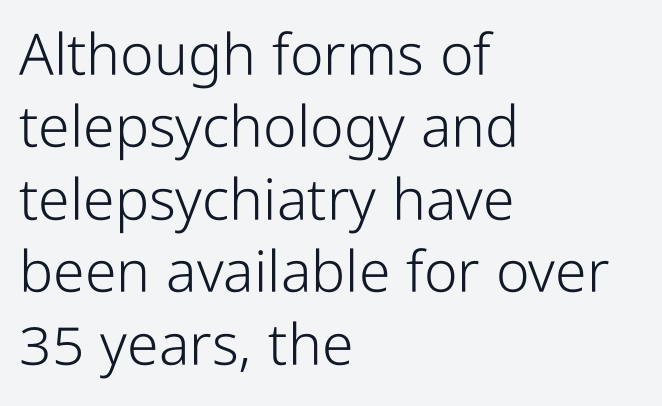
Heft: none added — not bold. This rendering employs a face without finishing strokes, i.e., a sans-serif. This sample keeps an unexceptional amount of space between lines. Spacing verdict: proportional, widths tailored to each character. The compositor pushed each line to the left boundary. Posture: upright roman.
